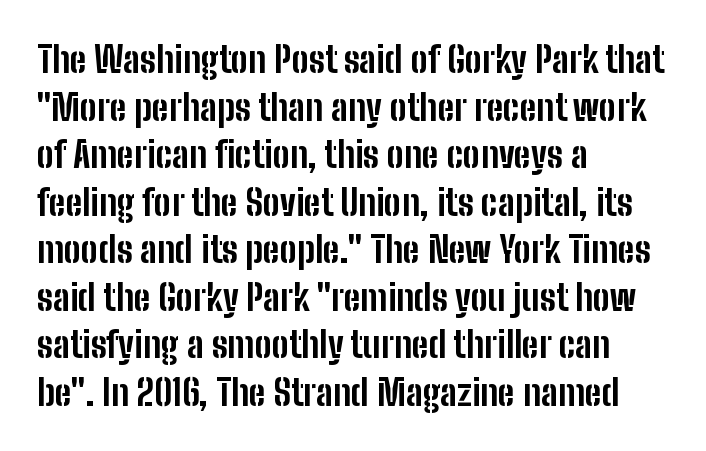
Q: Is the text bold? A: Yes.
Q: Is the text italic (slanted)? A: No, it is upright.
Q: Is the typeface a serif or a sans-serif typeface? A: Sans-serif.
Q: Is the text underlined? A: No.
Q: How is the paragraph aligned? A: Left-aligned.
Q: Is the spacing between letters normal or unusually wide? A: Normal.
Q: Is the spacing between lines tight, normal or loose? A: Normal.
Q: Width (condensed, normal, or wide)? A: Condensed.
Q: Stroke contrast? A: Low.
Q: x-height? A: Medium.
Q: Monospaced? A: No.
